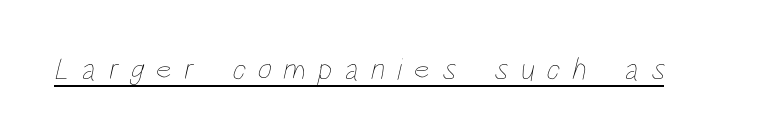
The image shows 31 px thin, condensed type; set unusually wide letter spacing (+0.39 em), underlined; low stroke contrast and a large x-height.
